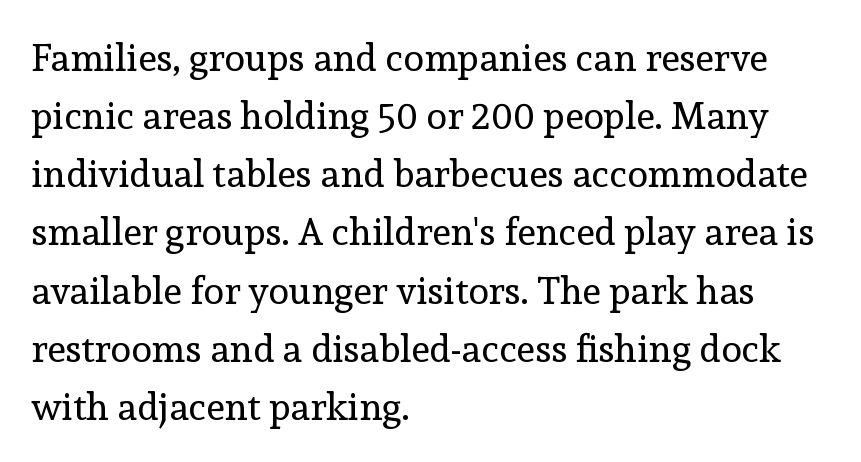
Q: Is the text bold? A: No.
Q: Is the text italic (slanted)? A: No, it is upright.
Q: Is the typeface a serif or a sans-serif typeface? A: Serif.
Q: Is the text underlined? A: No.
Q: How is the paragraph aligned? A: Left-aligned.
Q: Is the spacing between letters normal or unusually wide? A: Normal.
Q: Is the spacing between lines tight, normal or loose? A: Normal.
Q: Width (condensed, normal, or wide)? A: Normal.
Q: x-height? A: Medium.
Q: Monospaced? A: No.
